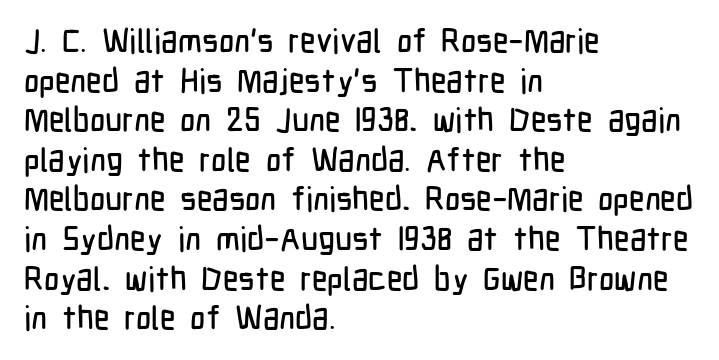
{"serif": "no", "italic": "no", "width": "condensed", "stroke_contrast": "low", "x_height": "medium", "monospaced": "no", "underline": "no", "align": "left", "line_spacing_ratio": 1.2, "letter_spacing": "normal", "letter_spacing_em": 0.0, "glyph_px": 33}
